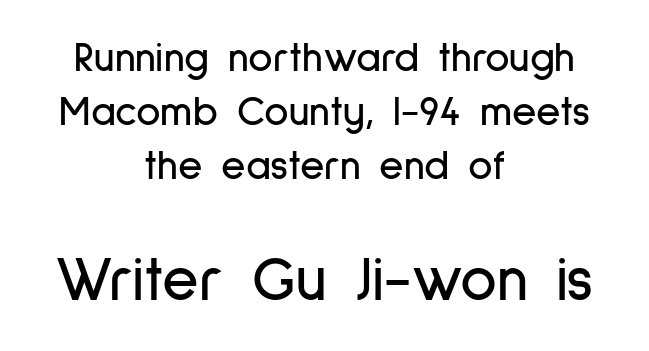
{"serif": "no", "italic": "no", "width": "condensed", "stroke_contrast": "low", "x_height": "medium", "monospaced": "no", "underline": "no", "align": "center", "line_spacing": "normal", "line_spacing_ratio": 1.29, "letter_spacing": "normal", "letter_spacing_em": 0.0, "larger_block": "second", "size_ratio": 1.5, "glyph_px": 63}
